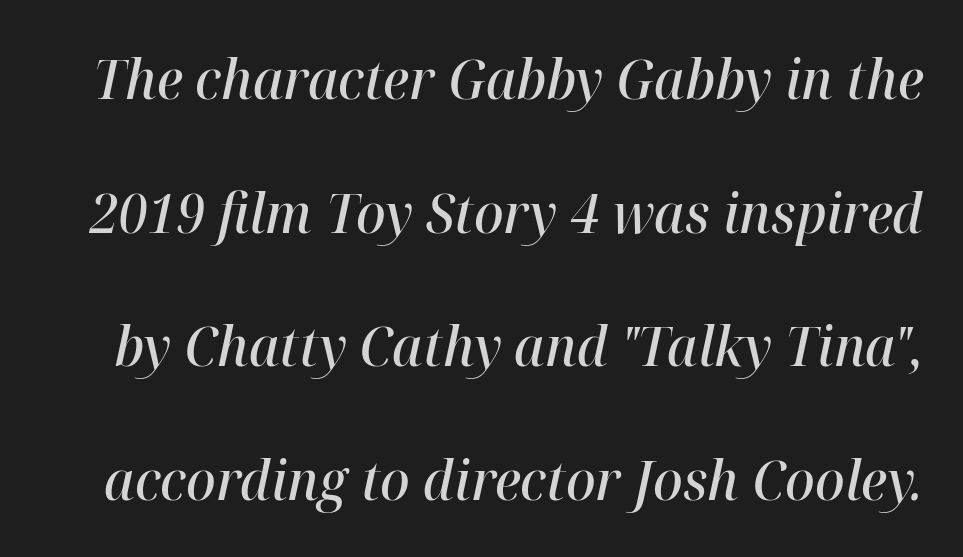
{"italic": "yes", "lean": "right", "slant_degrees": 12, "bold": "semi", "weight": "semibold", "width": "normal", "stroke_contrast": "high", "x_height": "medium", "monospaced": "no", "underline": "no", "line_spacing": "loose", "line_spacing_ratio": 2.43, "letter_spacing": "normal", "letter_spacing_em": 0.0, "glyph_px": 55}
